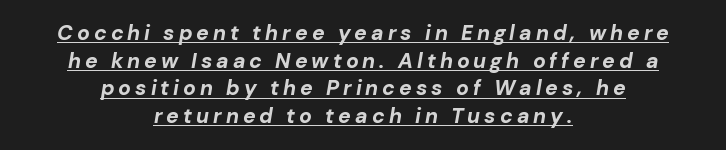
The image shows 21 px bold type, italic (leaning right); set centered, normal line spacing (1.32x), underlined.
